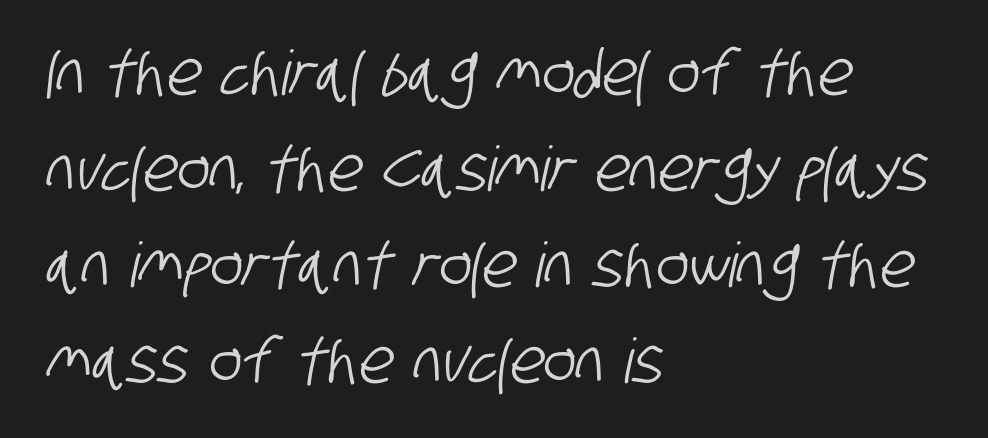
{"serif": "no", "width": "condensed", "stroke_contrast": "low", "x_height": "large", "monospaced": "no", "underline": "no", "align": "left", "line_spacing": "normal", "line_spacing_ratio": 1.55, "letter_spacing": "normal", "letter_spacing_em": 0.0, "glyph_px": 62}
